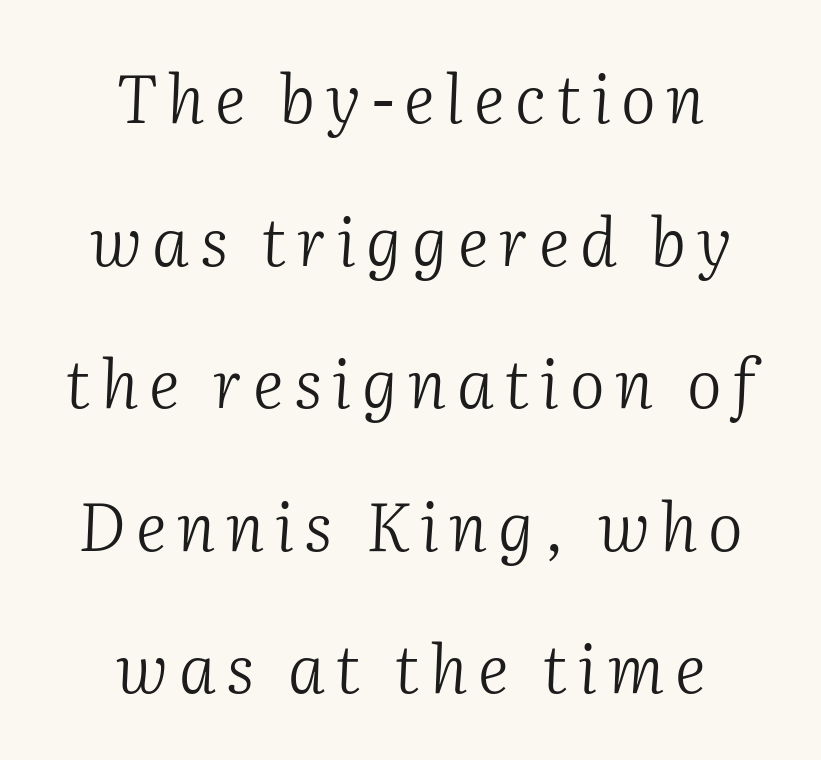
The image shows 66 px light serif type, italic (leaning right); set centered, loose line spacing (2.16x), not underlined; medium stroke contrast and a medium x-height.
